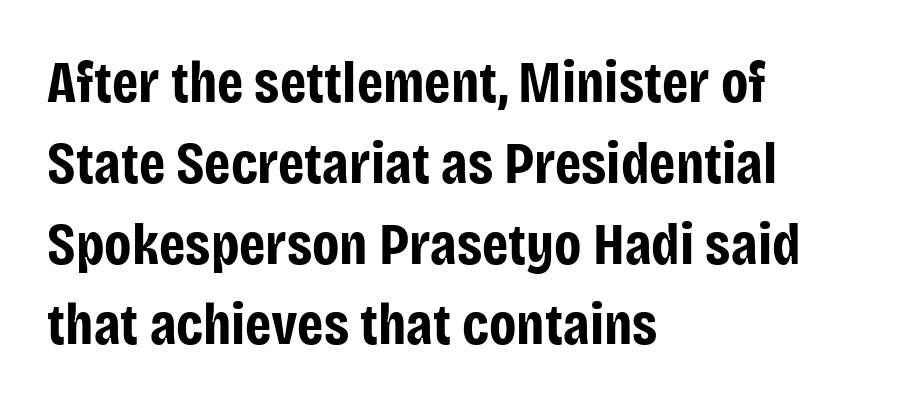
The image shows 59 px bold, condensed sans-serif type, upright; set left-aligned, normal line spacing (1.37x), normal letter spacing, not underlined; low stroke contrast and a large x-height.
